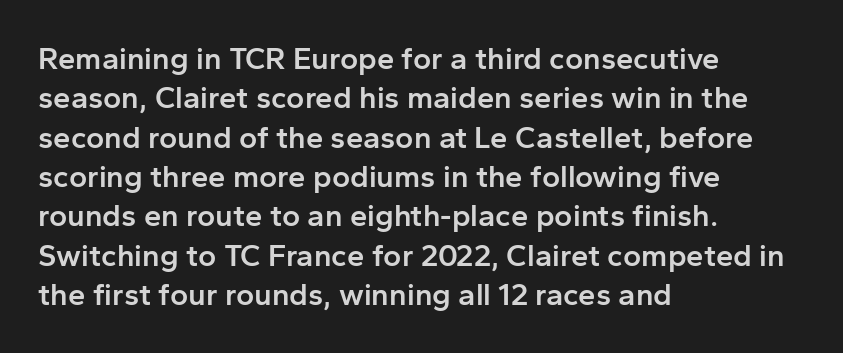
{"serif": "no", "italic": "no", "bold": "semi", "weight": "semibold", "width": "normal", "stroke_contrast": "low", "x_height": "medium", "monospaced": "no", "underline": "no", "align": "left", "line_spacing": "normal", "line_spacing_ratio": 1.27, "letter_spacing": "normal", "letter_spacing_em": 0.0, "glyph_px": 31}
